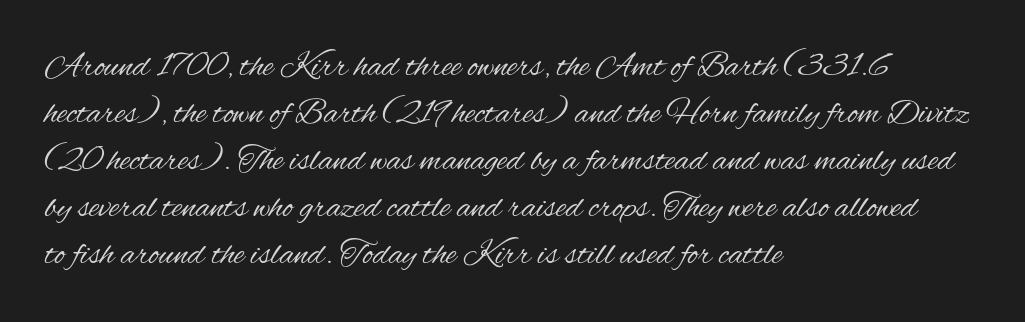
Q: Is the text bold? A: No.
Q: Is the text italic (slanted)? A: Yes.
Q: Is the typeface a serif or a sans-serif typeface? A: Sans-serif.
Q: Is the text underlined? A: No.
Q: How is the paragraph aligned? A: Left-aligned.
Q: Is the spacing between letters normal or unusually wide? A: Normal.
Q: Is the spacing between lines tight, normal or loose? A: Normal.
Q: Width (condensed, normal, or wide)? A: Condensed.
Q: Stroke contrast? A: Medium.
Q: x-height? A: Small.
Q: Monospaced? A: No.
